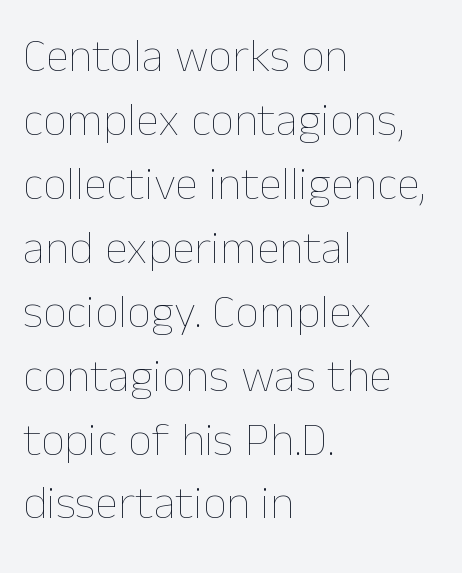
Between one letter and the next there's only the usual sliver of space. The gap between lines stays unmarked. Ascenders rise straight up at ninety degrees. The cut favours lightness, reaching ordinary text weight at its darkest. The setting favours the left margin, as ordinary paragraphs usually do.
